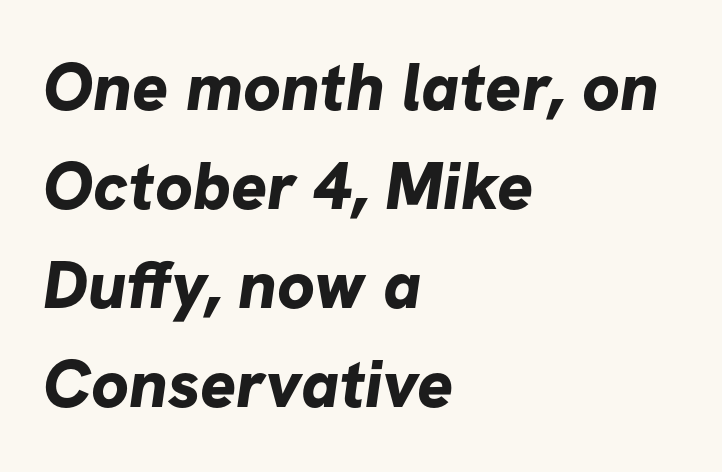
The image shows 67 px bold sans-serif type; set left-aligned, normal line spacing (1.48x), normal letter spacing, not underlined; low stroke contrast and a medium x-height.
